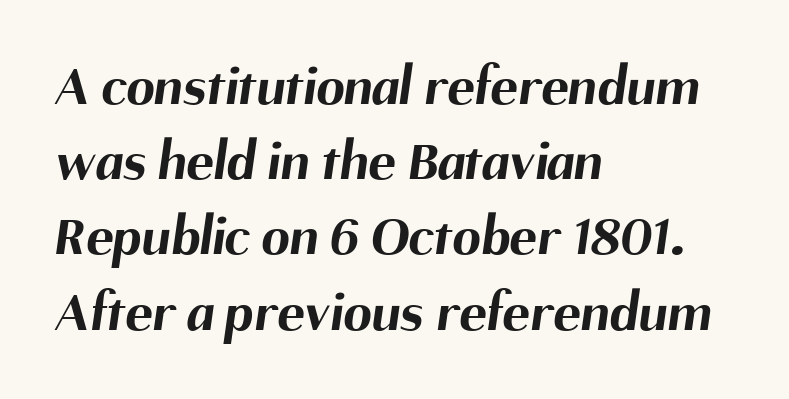
{"serif": "no", "bold": "yes", "weight": "bold", "width": "normal", "stroke_contrast": "medium", "x_height": "medium", "monospaced": "no", "underline": "no", "align": "left", "line_spacing": "normal", "line_spacing_ratio": 1.32, "letter_spacing": "normal", "letter_spacing_em": 0.0, "glyph_px": 57}
